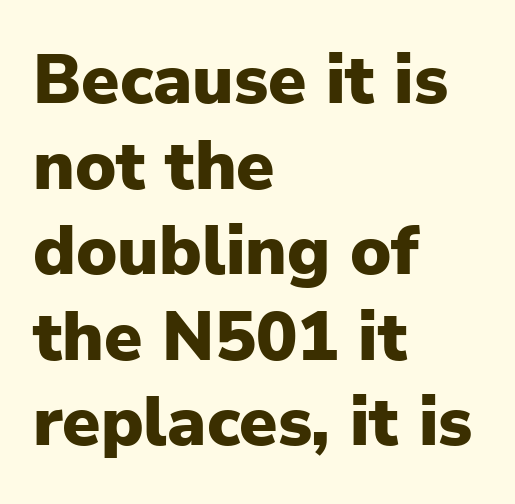
The image shows 69 px heavy sans-serif type, upright; set left-aligned, line spacing 1.24x, normal letter spacing, not underlined; low stroke contrast and a medium x-height.
